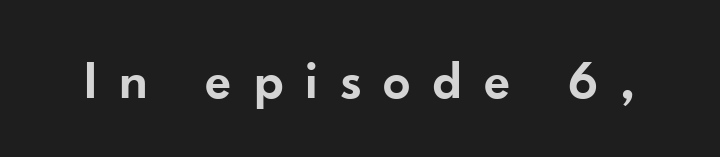
{"serif": "no", "italic": "no", "bold": "semi", "weight": "semibold", "width": "normal", "stroke_contrast": "low", "x_height": "small", "monospaced": "no", "underline": "no", "letter_spacing": "wide", "letter_spacing_em": 0.39, "glyph_px": 55}
